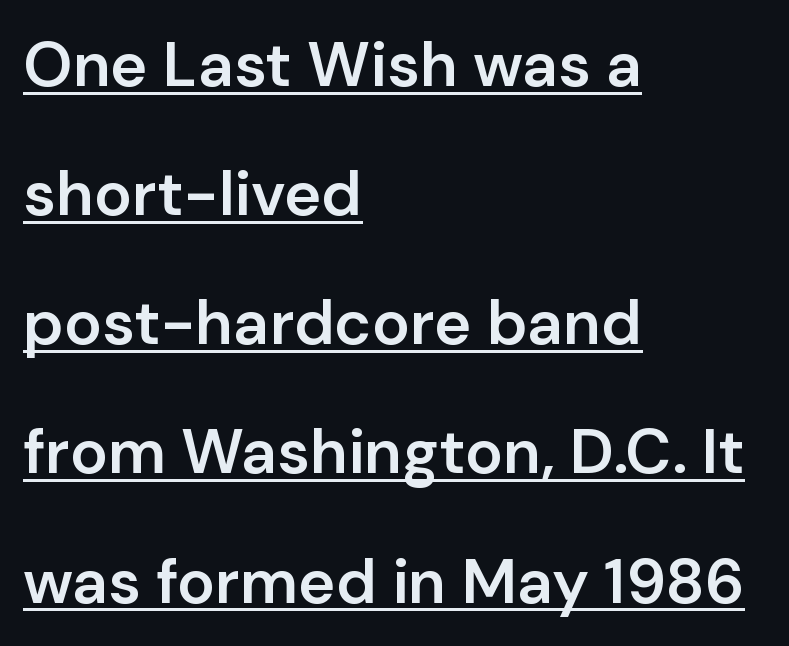
Q: Is the text bold? A: Semi-bold.
Q: Is the text italic (slanted)? A: No, it is upright.
Q: Is the typeface a serif or a sans-serif typeface? A: Sans-serif.
Q: Is the text underlined? A: Yes.
Q: How is the paragraph aligned? A: Left-aligned.
Q: Is the spacing between letters normal or unusually wide? A: Normal.
Q: Is the spacing between lines tight, normal or loose? A: Loose.
Q: Width (condensed, normal, or wide)? A: Normal.
Q: Stroke contrast? A: Low.
Q: x-height? A: Medium.
Q: Monospaced? A: No.
